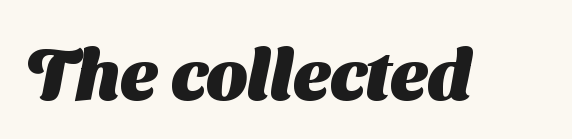
{"serif": "no", "bold": "yes", "weight": "heavy", "width": "normal", "stroke_contrast": "medium", "x_height": "medium", "monospaced": "no", "underline": "no", "letter_spacing": "normal", "letter_spacing_em": 0.0, "glyph_px": 72}
